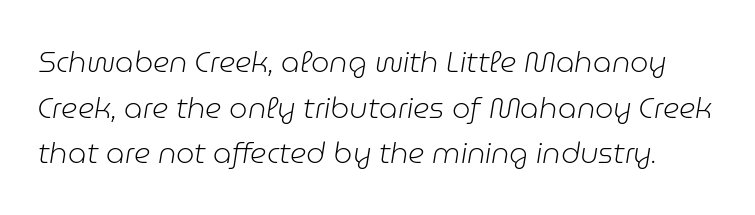
The image shows 29 px light type, italic (leaning right); set normal line spacing (1.57x), normal letter spacing, not underlined; low stroke contrast and a medium x-height.
